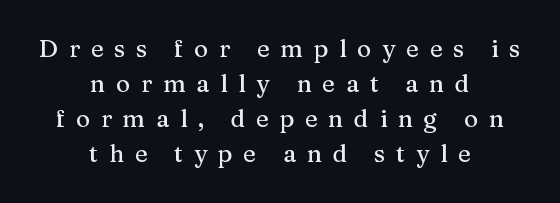
Quick note: interline space is typical. Look at the tracking — it's clearly loosened, letters drifting apart. Posture: straight, roman, zero tilt. Teacher's note: observe the equal gaps on both sides — that is centered alignment.
